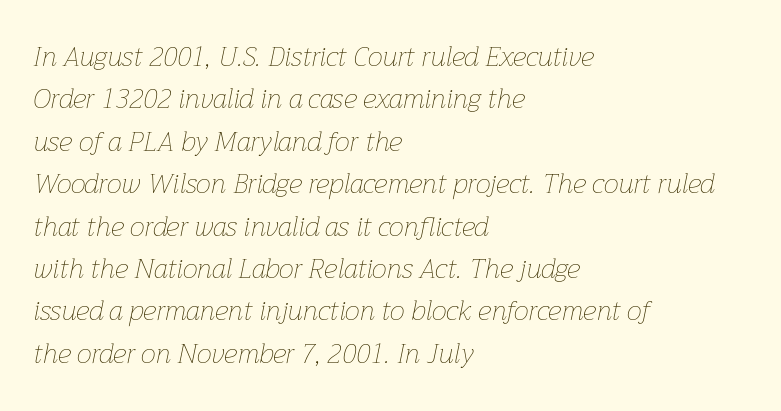
This sample uses an oblique cut, with every glyph tilted off the vertical. Honestly, the letter spacing is just normal — you wouldn't notice it. Leading matches the norm, producing a regular column. Lines of text with bare space underneath.
